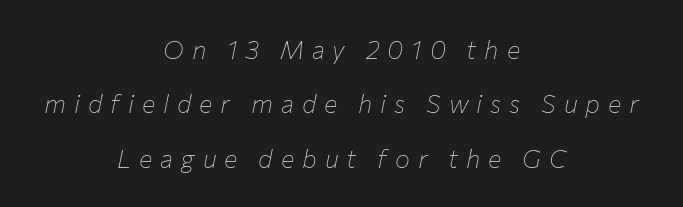
Q: Is the text bold? A: No.
Q: Is the text italic (slanted)? A: Yes, it leans right by about 12 degrees.
Q: Is the text underlined? A: No.
Q: How is the paragraph aligned? A: Centered.
Q: Is the spacing between letters normal or unusually wide? A: Unusually wide.
Q: Is the spacing between lines tight, normal or loose? A: Loose.
